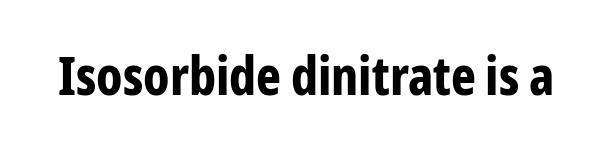
The image shows 53 px bold, condensed sans-serif type, upright; set normal letter spacing, not underlined; low stroke contrast and a medium x-height.
